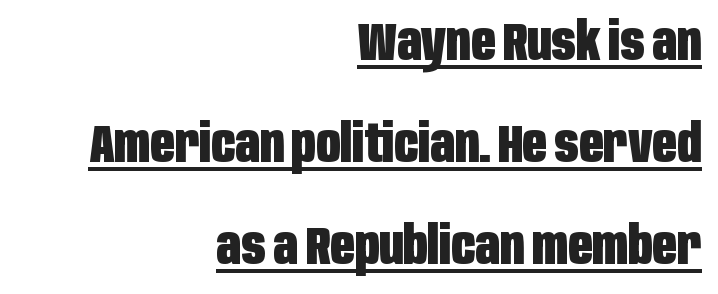
The image shows 53 px heavy, condensed sans-serif type, upright; set right-aligned, loose line spacing (1.92x), normal letter spacing, underlined; low stroke contrast and a large x-height.
